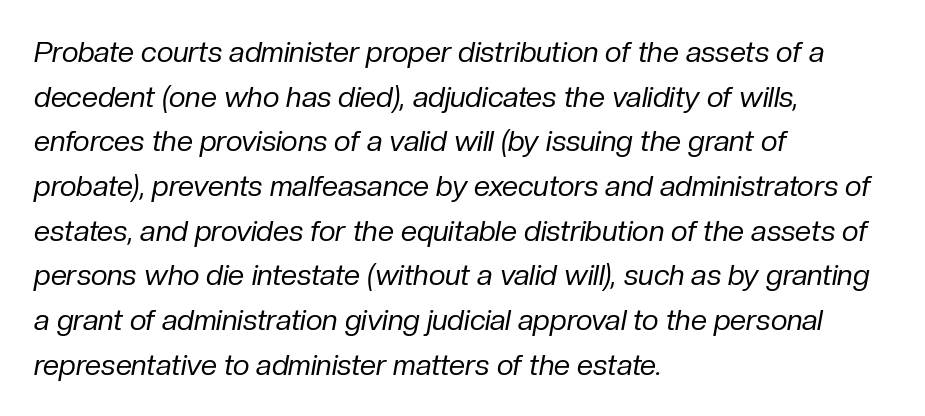
Q: Is the text bold? A: No.
Q: Is the text italic (slanted)? A: Yes, it leans right by about 10 degrees.
Q: Is the text underlined? A: No.
Q: How is the paragraph aligned? A: Left-aligned.
Q: Is the spacing between letters normal or unusually wide? A: Normal.
Q: Is the spacing between lines tight, normal or loose? A: Normal.
Q: Width (condensed, normal, or wide)? A: Normal.
Q: Stroke contrast? A: Low.
Q: x-height? A: Medium.
Q: Monospaced? A: No.
